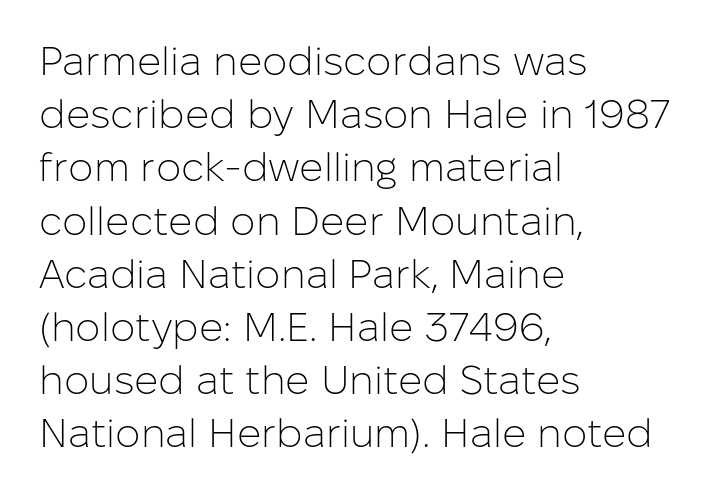
The image shows 40 px light sans-serif type, upright; set left-aligned, normal line spacing (1.33x), normal letter spacing, not underlined; low stroke contrast and a medium x-height.
